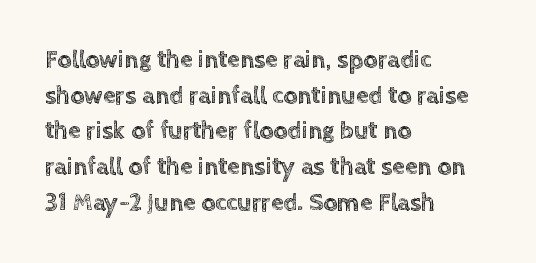
The image shows 25 px text type, upright; set left-aligned, normal line spacing (1.43x), normal letter spacing, not underlined.
